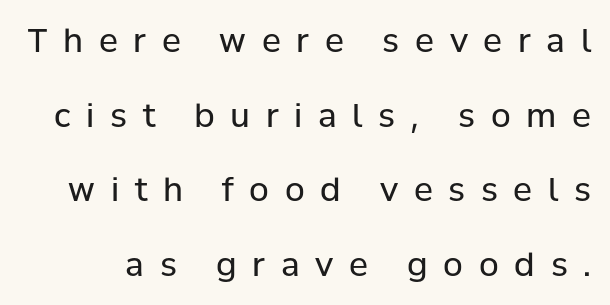
Q: Is the text bold? A: No.
Q: Is the text italic (slanted)? A: No, it is upright.
Q: Is the typeface a serif or a sans-serif typeface? A: Sans-serif.
Q: Is the text underlined? A: No.
Q: Is the spacing between letters normal or unusually wide? A: Unusually wide.
Q: Is the spacing between lines tight, normal or loose? A: Loose.
Q: Width (condensed, normal, or wide)? A: Normal.
Q: Stroke contrast? A: Low.
Q: x-height? A: Medium.
Q: Monospaced? A: No.
